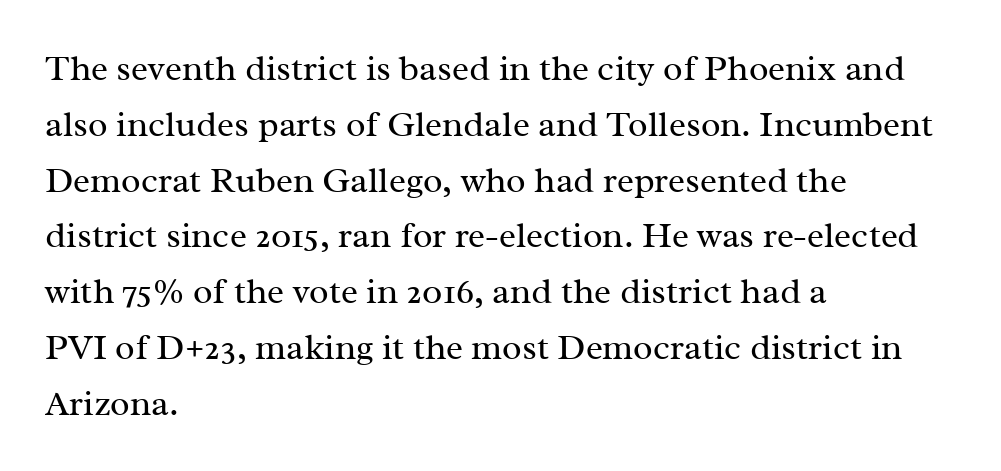
The image shows 36 px regular-weight serif type, upright; set left-aligned, normal line spacing (1.55x), normal letter spacing, not underlined; medium stroke contrast and a medium x-height.
